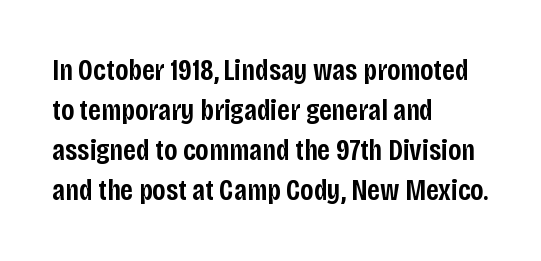
Q: Is the text bold? A: Semi-bold.
Q: Is the text italic (slanted)? A: No, it is upright.
Q: Is the typeface a serif or a sans-serif typeface? A: Sans-serif.
Q: Is the text underlined? A: No.
Q: How is the paragraph aligned? A: Left-aligned.
Q: Is the spacing between letters normal or unusually wide? A: Normal.
Q: Is the spacing between lines tight, normal or loose? A: Normal.
Q: Width (condensed, normal, or wide)? A: Condensed.
Q: Stroke contrast? A: Low.
Q: x-height? A: Large.
Q: Monospaced? A: No.
